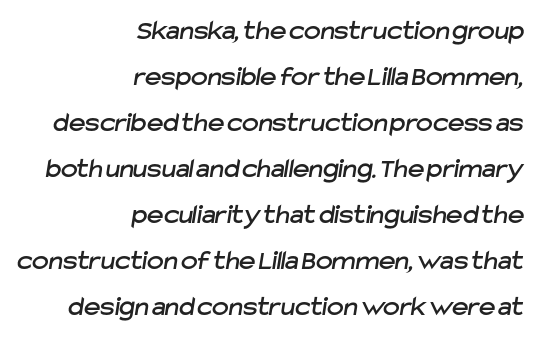
The image shows 28 px sans-serif type; set right-aligned, normal line spacing (1.64x), normal letter spacing, not underlined; low stroke contrast and a medium x-height.
